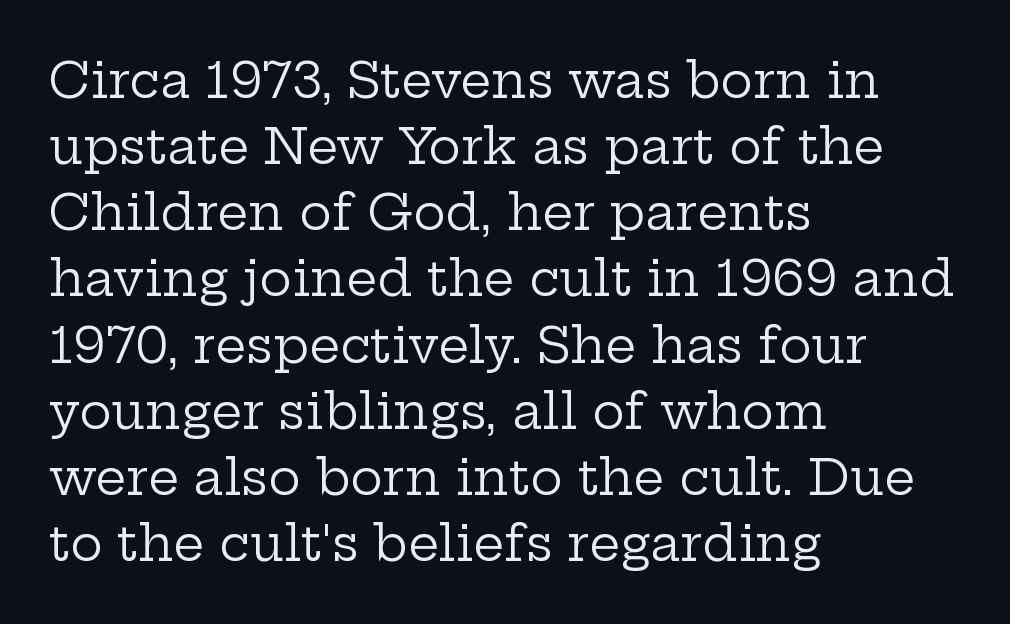
The passage shown is typed in a proportional face where columns would drift. Tall strokes in this sample are plumb rather than angled. Serif or sans? Serif — the stroke terminals have little feet. The cut favours lightness, reaching ordinary text weight at its darkest. This rendering features lettering with no underline.
